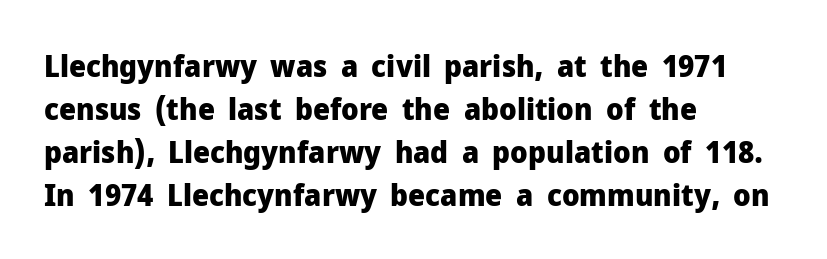
The image shows 30 px heavy sans-serif type, upright; set left-aligned, normal line spacing (1.43x), normal letter spacing, not underlined; low stroke contrast and a medium x-height.
